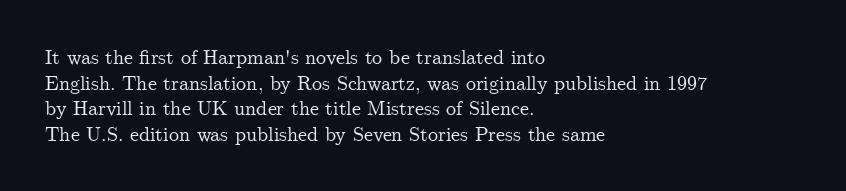
{"italic": "no", "underline": "no", "align": "left", "line_spacing": "normal", "line_spacing_ratio": 1.28, "letter_spacing": "normal", "letter_spacing_em": 0.0, "glyph_px": 20}
